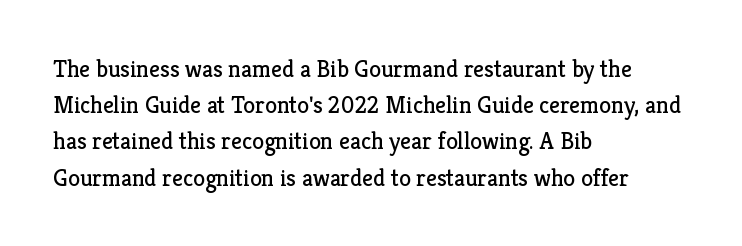
{"italic": "no", "bold": "no", "underline": "no", "align": "left", "line_spacing": "normal", "line_spacing_ratio": 1.51, "letter_spacing": "normal", "letter_spacing_em": 0.0, "glyph_px": 24}
